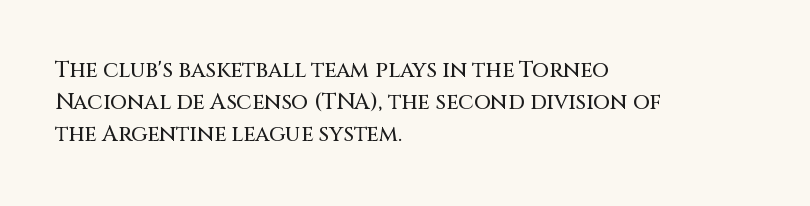
The image shows 22 px text type, upright; set left-aligned, normal line spacing (1.46x), normal letter spacing, not underlined.
